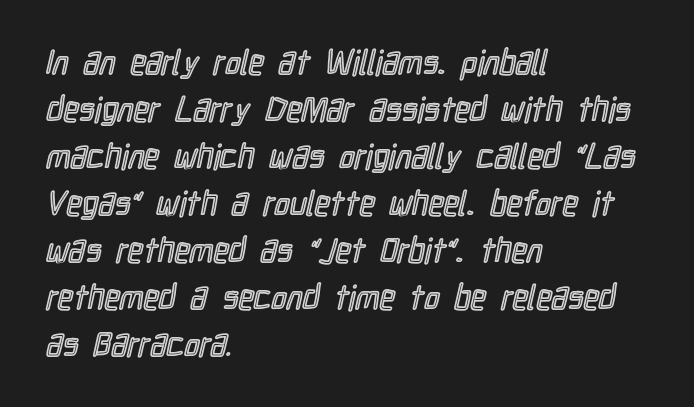
The designer left line spacing at the default. Is the block centered? No — it sits flush against the left margin. A typesetter would call this zero additional tracking.
